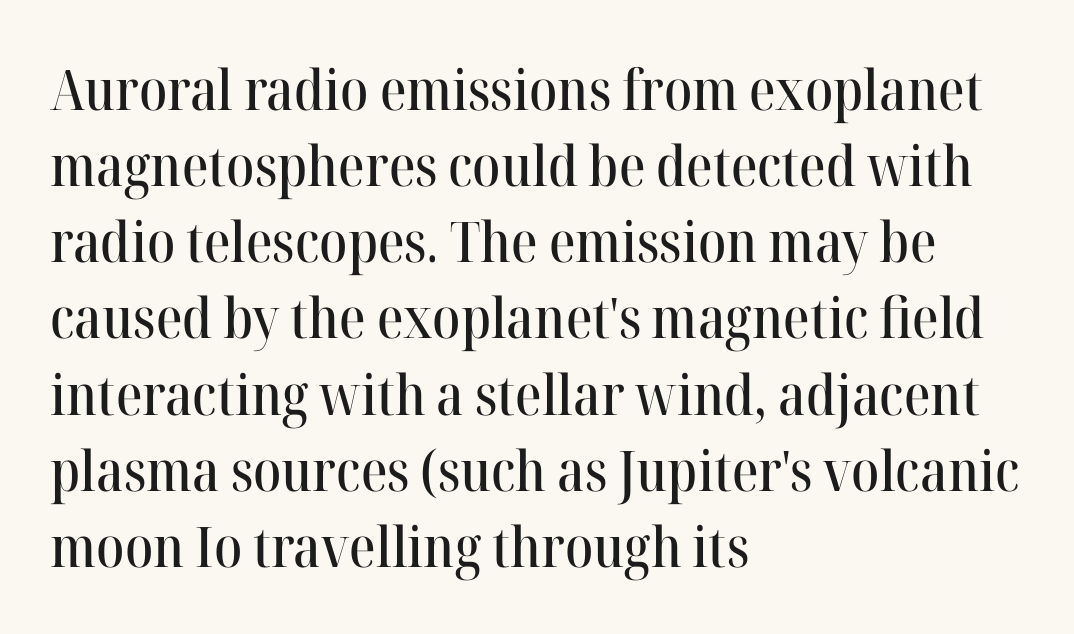
Q: Is the text italic (slanted)? A: No, it is upright.
Q: Is the typeface a serif or a sans-serif typeface? A: Serif.
Q: Is the text underlined? A: No.
Q: How is the paragraph aligned? A: Left-aligned.
Q: Is the spacing between letters normal or unusually wide? A: Normal.
Q: Is the spacing between lines tight, normal or loose? A: Normal.
Q: Width (condensed, normal, or wide)? A: Normal.
Q: Stroke contrast? A: High.
Q: x-height? A: Medium.
Q: Monospaced? A: No.
